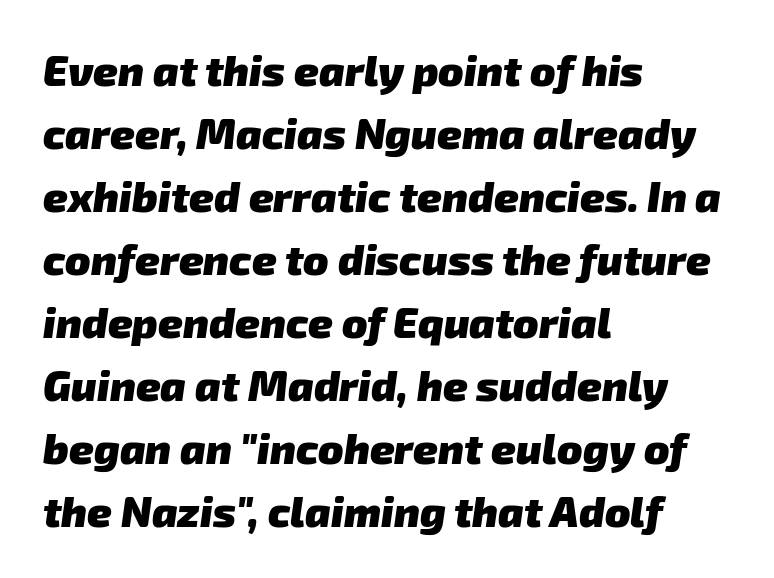
The image shows 42 px heavy sans-serif type; set left-aligned, normal line spacing (1.5x), normal letter spacing, not underlined; low stroke contrast and a medium x-height.
